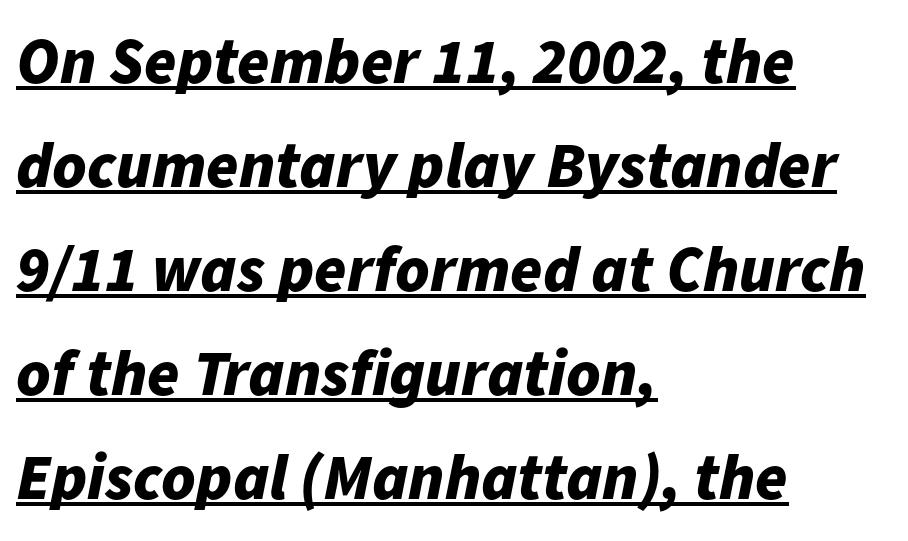
Look at the stroke-to-counter ratio: heavy, a bold. Horizontally, the lines are justified to the leading edge only. The rendering keeps characters at their native spacing. Vertical spacing — default. The specimen includes a rule beneath the text block's lines.
